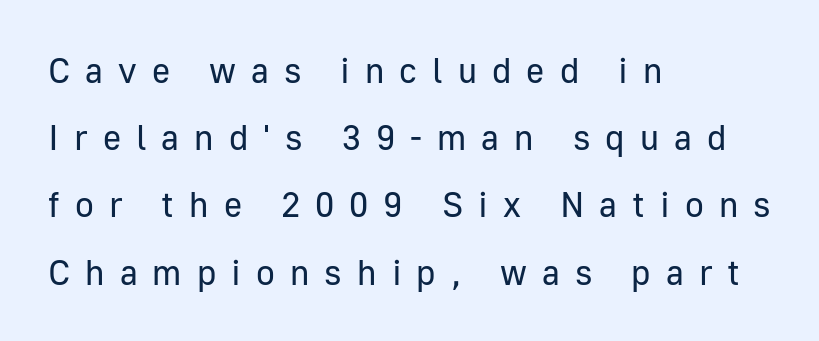
Varying glyph widths throughout — classic text-font behaviour. Leading: increased. Stroke thickness stays within the range of a standard reading face or lighter. The baseline area is clear.
